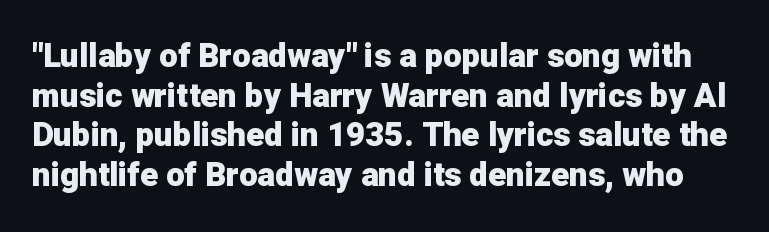
The passage shown is not underscored anywhere. Stroke thickness is high; the sample reads as a true bold. Rendered with straight, roman letterforms. I'd call this a sans setting — the letters go barefoot.
